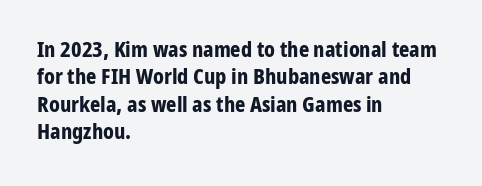
The image shows 22 px bold type, upright; set left-aligned, normal line spacing (1.25x), normal letter spacing, not underlined.
